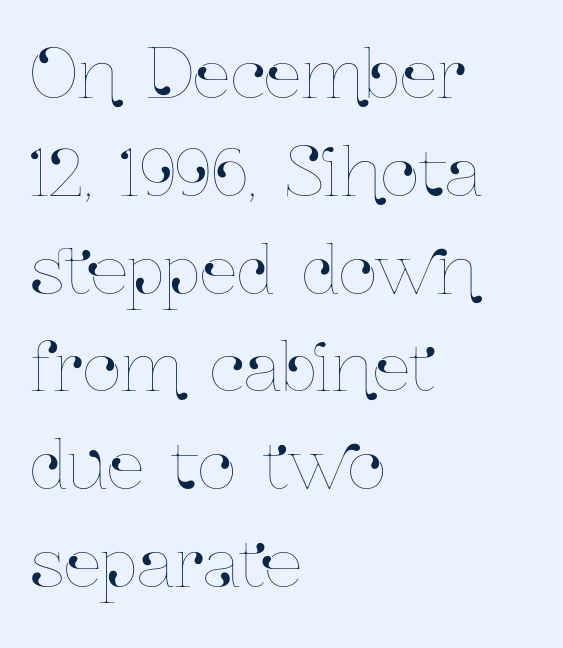
{"italic": "no", "width": "condensed", "stroke_contrast": "low", "x_height": "medium", "monospaced": "no", "underline": "no", "align": "left", "line_spacing": "normal", "line_spacing_ratio": 1.46, "letter_spacing": "normal", "letter_spacing_em": 0.0, "glyph_px": 67}
